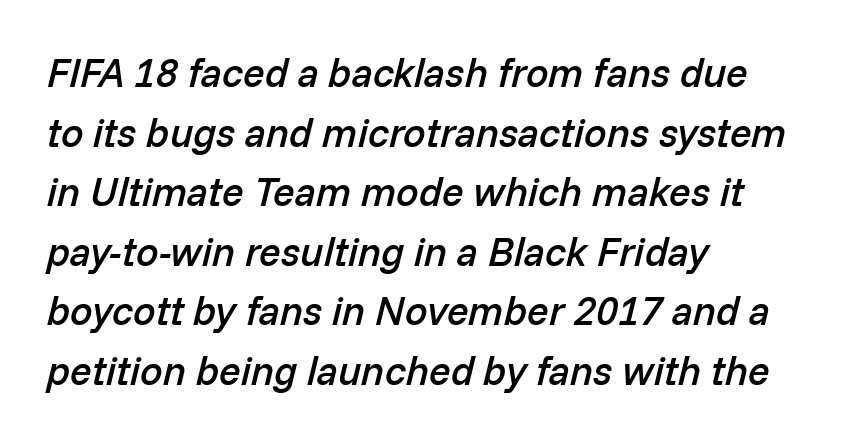
Leading matches the norm, producing a regular column. The glyphs look as if they've been sheared to an angle. Does extra space separate the letters? No, they use regular spacing. The space beneath each line is pristine and unruled. The face used here is a semibold: visibly heavier than regular, lighter than bold. The typesetter chose a ragged-right arrangement here.
